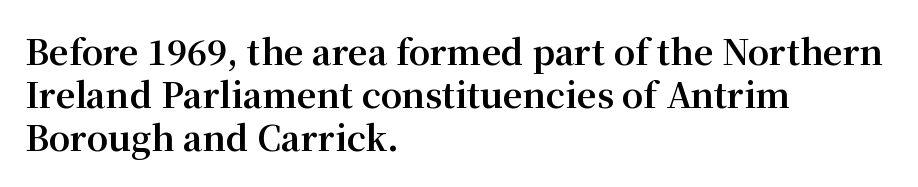
The image shows 34 px bold serif type, upright; set left-aligned, normal line spacing (1.27x), normal letter spacing, not underlined; medium stroke contrast and a medium x-height.
